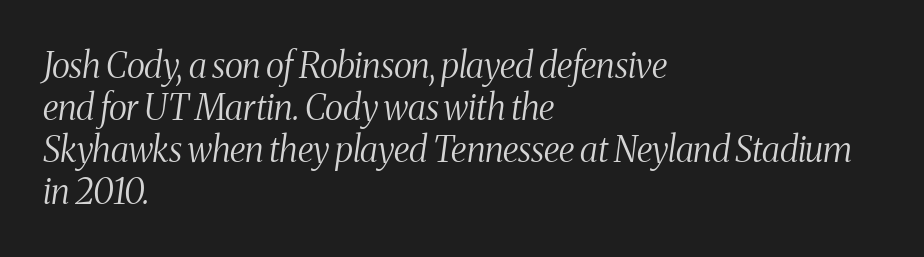
The typeface has the unassuming heft of standard copy or less. The letters carry serifs — small finishing strokes at the ends of their stems. Rule under the text: the space is simply empty. The gaps between neighbouring characters are ordinary and unremarkable. Which margin do the lines hug? The left one — the right edge is uneven. Every character sits at an angle, as italics do.
